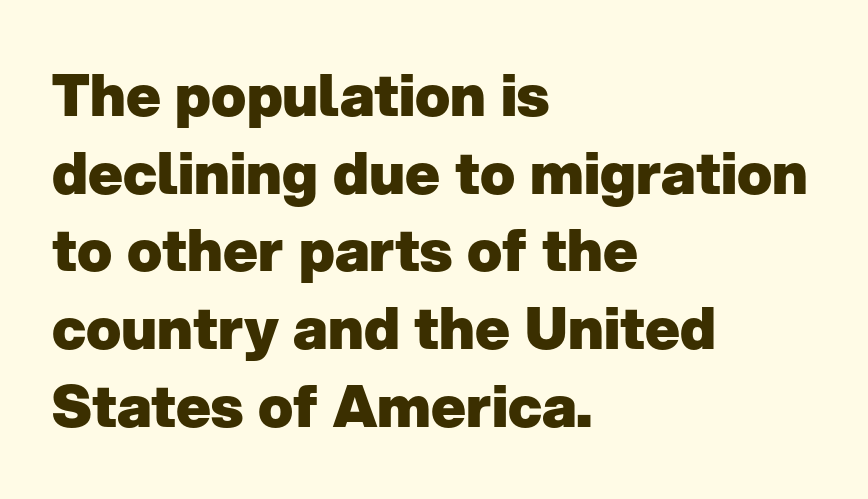
{"serif": "no", "italic": "no", "bold": "yes", "weight": "heavy", "width": "normal", "stroke_contrast": "low", "x_height": "medium", "monospaced": "no", "underline": "no", "align": "left", "line_spacing": "normal", "line_spacing_ratio": 1.34, "letter_spacing": "normal", "letter_spacing_em": 0.0, "glyph_px": 58}
